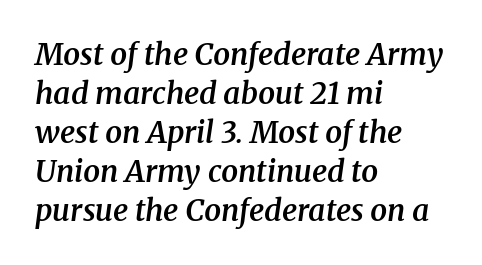
Q: Is the text bold? A: Semi-bold.
Q: Is the text italic (slanted)? A: Yes, it leans right by about 8 degrees.
Q: Is the typeface a serif or a sans-serif typeface? A: Serif.
Q: Is the text underlined? A: No.
Q: How is the paragraph aligned? A: Left-aligned.
Q: Is the spacing between letters normal or unusually wide? A: Normal.
Q: Is the spacing between lines tight, normal or loose? A: Normal.
Q: Width (condensed, normal, or wide)? A: Normal.
Q: Stroke contrast? A: Medium.
Q: x-height? A: Medium.
Q: Monospaced? A: No.
